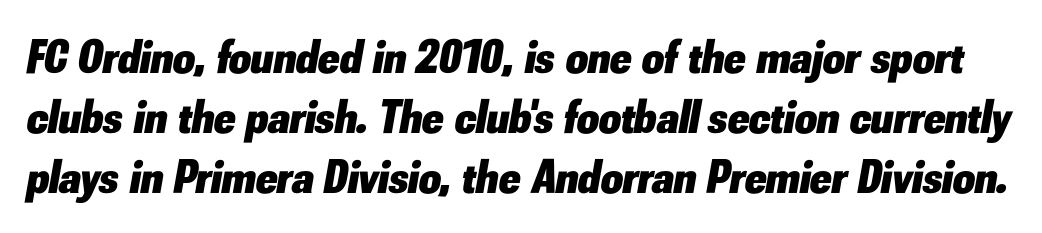
The image shows 48 px heavy type, italic (leaning right); set normal line spacing (1.25x), normal letter spacing, not underlined; low stroke contrast and a small x-height.
